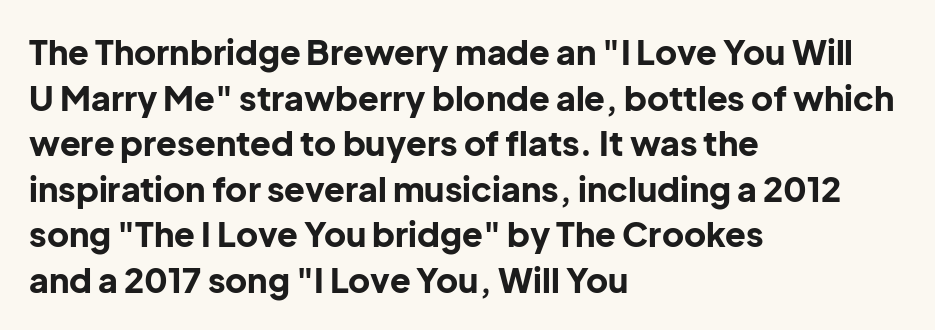
The image shows 34 px bold sans-serif type, upright; set left-aligned, normal line spacing (1.34x), normal letter spacing, not underlined; low stroke contrast and a medium x-height.
